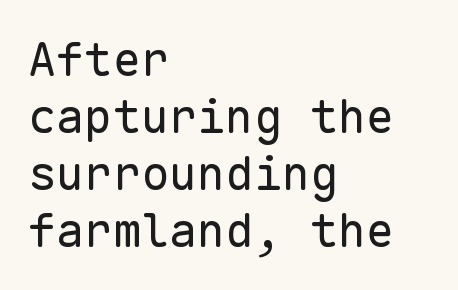
Each letter's strokes conclude bluntly, with no projecting serifs. Compared with typical body copy, the letter spacing here is the same. Note the uniform advance width — an 'i' takes as much space as an 'm'. Every stem runs plumb, perpendicular to the baseline. Short and long lines alike share a common starting point at left.
